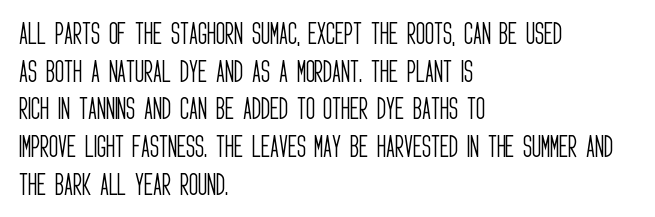
Q: Is the text bold? A: No.
Q: Is the text italic (slanted)? A: No, it is upright.
Q: Is the text underlined? A: No.
Q: How is the paragraph aligned? A: Left-aligned.
Q: Is the spacing between letters normal or unusually wide? A: Normal.
Q: Is the spacing between lines tight, normal or loose? A: Normal.
